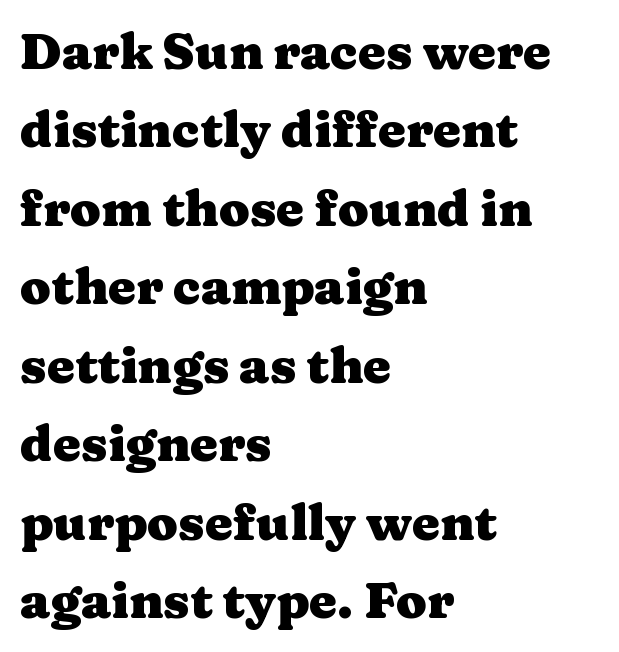
Q: Is the text bold? A: Yes.
Q: Is the text italic (slanted)? A: No, it is upright.
Q: Is the typeface a serif or a sans-serif typeface? A: Serif.
Q: Is the text underlined? A: No.
Q: How is the paragraph aligned? A: Left-aligned.
Q: Is the spacing between letters normal or unusually wide? A: Normal.
Q: Is the spacing between lines tight, normal or loose? A: Normal.
Q: Width (condensed, normal, or wide)? A: Wide.
Q: Stroke contrast? A: Medium.
Q: x-height? A: Medium.
Q: Monospaced? A: No.
